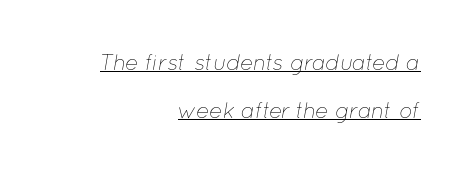
Students, observe the line beneath the letters — that is underlining. The axis of the letterforms is tilted away from vertical. No extra ink here — the face is not bold. Each new line begins a long way beneath the previous one.
